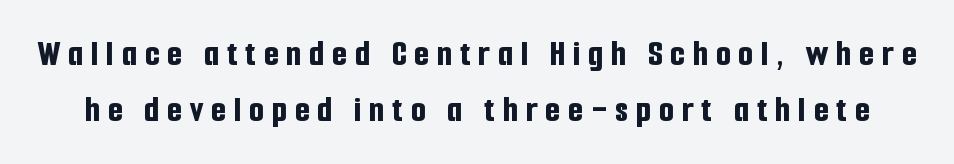
Each new line begins a customary step beneath the previous one. Characters follow at a spacing far wider than the type designer built in. Spacing verdict: proportional, widths tailored to each character. These lines are composed in type without serifs.
